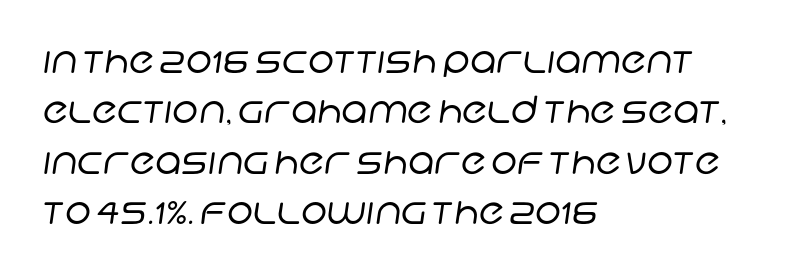
Q: Is the text bold? A: No.
Q: Is the typeface a serif or a sans-serif typeface? A: Sans-serif.
Q: Is the text underlined? A: No.
Q: How is the paragraph aligned? A: Left-aligned.
Q: Is the spacing between letters normal or unusually wide? A: Normal.
Q: Is the spacing between lines tight, normal or loose? A: Normal.
Q: Width (condensed, normal, or wide)? A: Normal.
Q: Stroke contrast? A: Low.
Q: x-height? A: Large.
Q: Monospaced? A: No.
